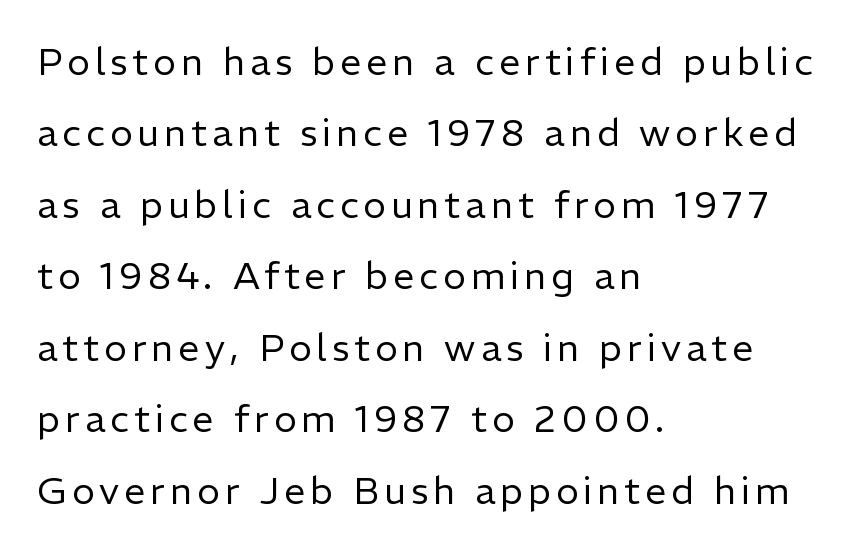
{"serif": "no", "italic": "no", "bold": "no", "weight": "regular", "width": "normal", "stroke_contrast": "low", "x_height": "medium", "monospaced": "no", "underline": "no", "align": "left", "line_spacing_ratio": 1.88, "glyph_px": 38}
